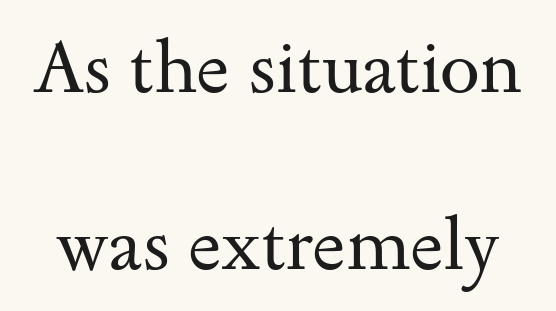
Italic: no, the glyphs are upright roman. Summary of weight: not heavy and not bold. Characters follow at the spacing the type designer built in. This rendering features lettering with no underline. A serif font was chosen for this passage.
